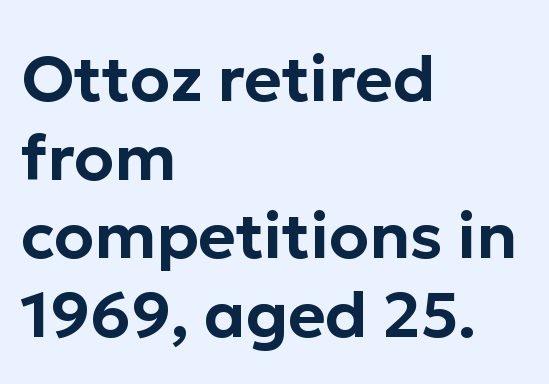
The image shows 64 px sans-serif type, upright; set left-aligned, line spacing 1.23x, normal letter spacing, not underlined; low stroke contrast and a medium x-height.
